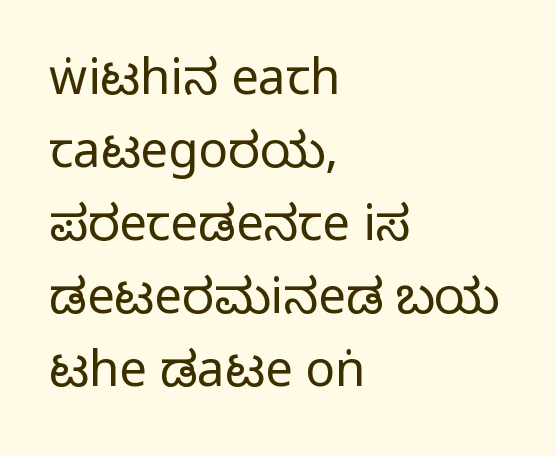
Q: Is the text bold? A: No.
Q: Is the text italic (slanted)? A: No, it is upright.
Q: Is the typeface a serif or a sans-serif typeface? A: Sans-serif.
Q: Is the text underlined? A: No.
Q: How is the paragraph aligned? A: Left-aligned.
Q: Is the spacing between letters normal or unusually wide? A: Normal.
Q: Is the spacing between lines tight, normal or loose? A: Normal.
Q: Width (condensed, normal, or wide)? A: Condensed.
Q: Stroke contrast? A: Low.
Q: x-height? A: Large.
Q: Monospaced? A: No.
